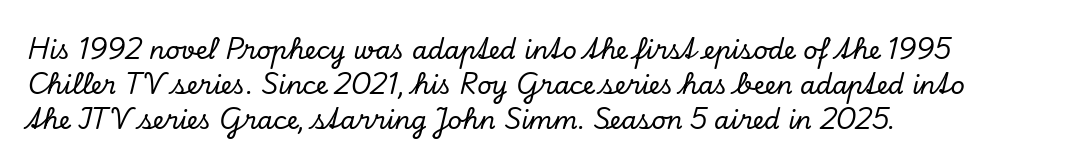
The image shows 25 px text type, italic (leaning right); set left-aligned, normal line spacing (1.41x), normal letter spacing, not underlined.
